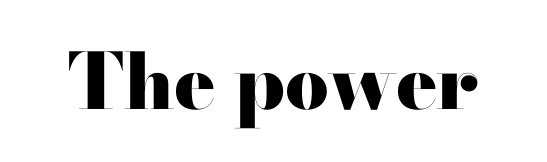
The image shows 77 px heavy, wide serif type, upright; set normal letter spacing, not underlined; high stroke contrast and a small x-height.
